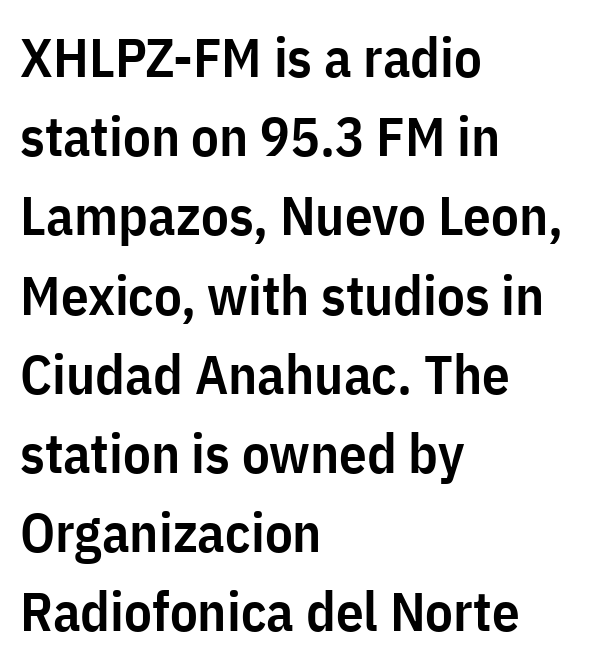
{"serif": "no", "italic": "no", "bold": "semi", "weight": "semibold", "width": "condensed", "stroke_contrast": "low", "x_height": "medium", "monospaced": "no", "underline": "no", "align": "left", "line_spacing": "normal", "line_spacing_ratio": 1.44, "letter_spacing": "normal", "letter_spacing_em": 0.0, "glyph_px": 55}
